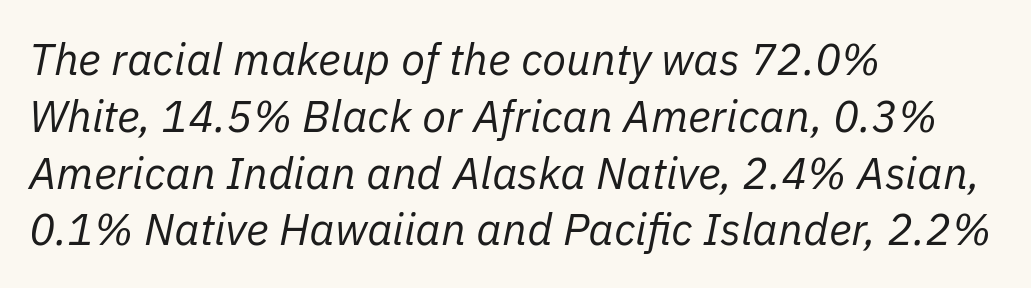
The image shows 44 px regular-weight type, italic (leaning right); set left-aligned, normal line spacing (1.29x), normal letter spacing, not underlined; low stroke contrast and a medium x-height.
